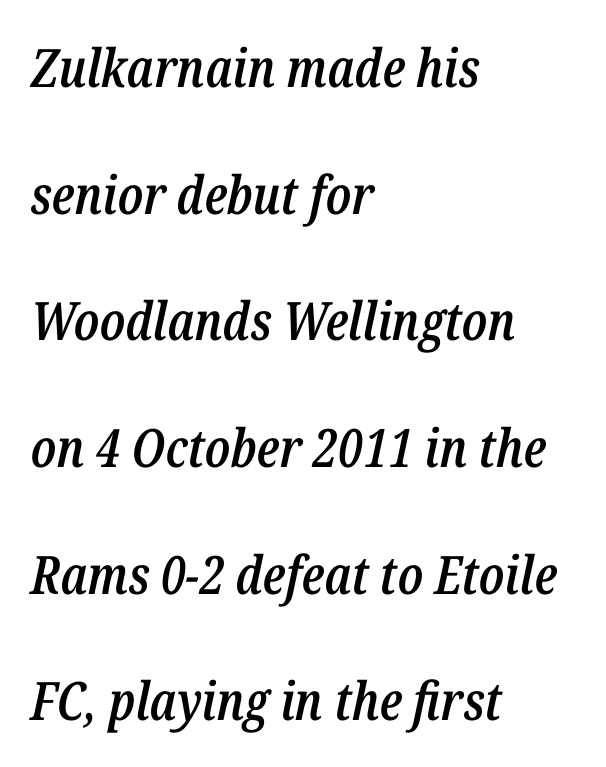
These lines are rendered in a variable-pitch font. Bold? Not quite — semibold, heavier than regular but stopping short. Compared with typical body copy, the letter spacing here is the same. The vertical gap from one line to the next is large.
